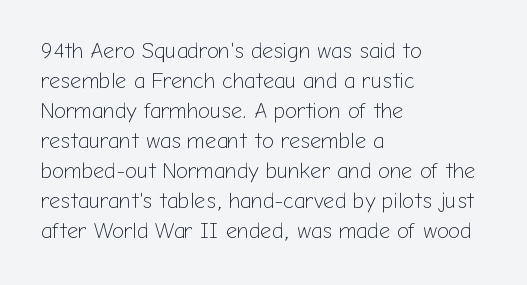
{"italic": "no", "bold": "no", "underline": "no", "align": "left", "line_spacing": "normal", "line_spacing_ratio": 1.36, "letter_spacing": "normal", "letter_spacing_em": 0.0, "glyph_px": 22}
